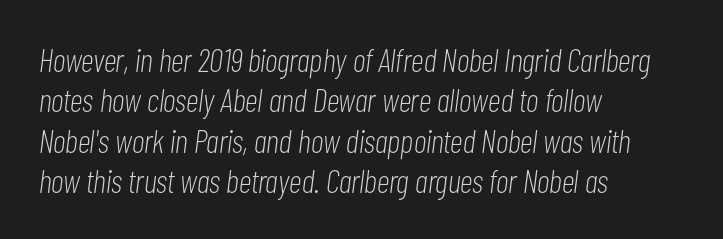
The image shows 33 px light, condensed type, italic (leaning right); set left-aligned, line spacing 1.22x, normal letter spacing, not underlined; low stroke contrast and a medium x-height.
